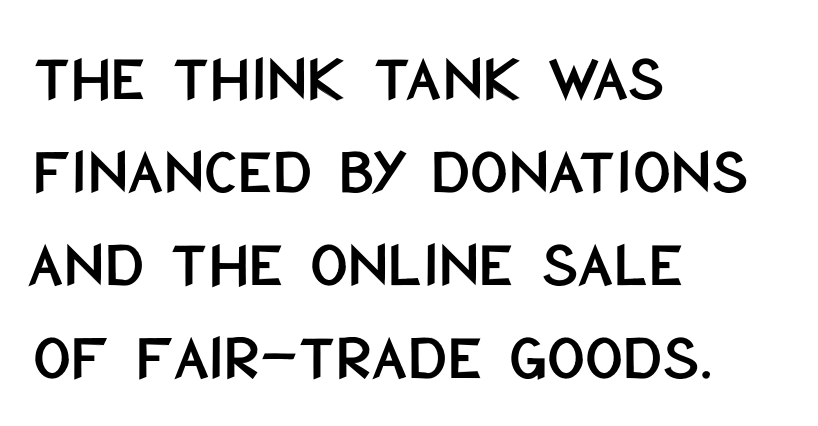
Q: Is the text italic (slanted)? A: No, it is upright.
Q: Is the typeface a serif or a sans-serif typeface? A: Sans-serif.
Q: Is the text underlined? A: No.
Q: How is the paragraph aligned? A: Left-aligned.
Q: Is the spacing between letters normal or unusually wide? A: Normal.
Q: Is the spacing between lines tight, normal or loose? A: Normal.
Q: Width (condensed, normal, or wide)? A: Condensed.
Q: Stroke contrast? A: Low.
Q: x-height? A: Large.
Q: Monospaced? A: No.
